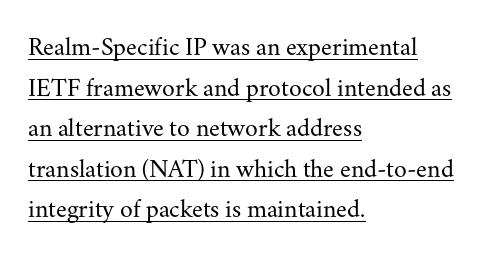
Notice how descenders clear the ascenders below comfortably — that's standard leading. The font is comparable to plain body text, perhaps lighter. The horizontal fit of the characters is conventional and even. Designer's note — italics off, roman on. Horizontally, the lines are justified to the leading edge only. This rendering features underlined lettering.
